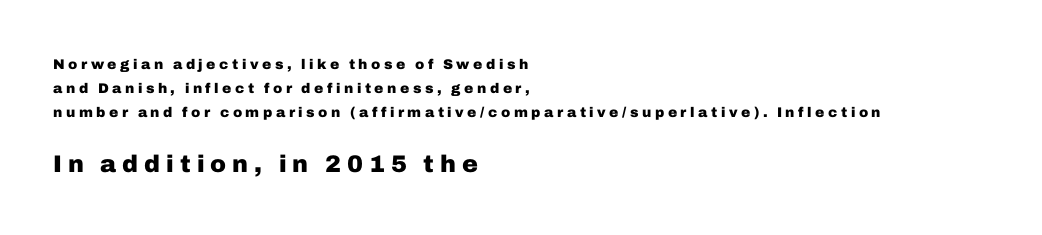
{"italic": "no", "bold": "yes", "underline": "no", "align": "left", "line_spacing_ratio": 1.73, "letter_spacing": "wide", "letter_spacing_em": 0.25, "larger_block": "second", "size_ratio": 1.71, "glyph_px": 24}
